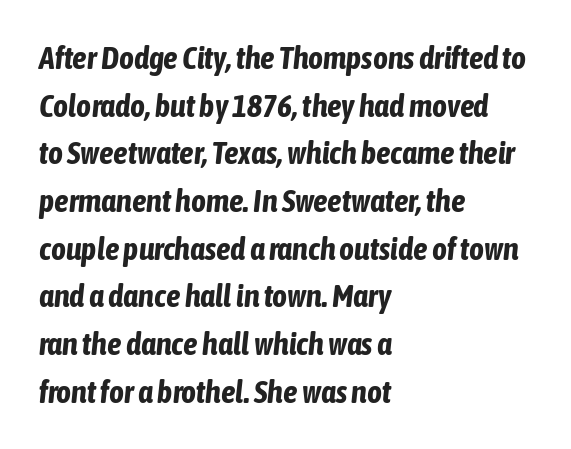
Each glyph is drawn with heavy, bold strokes. How are the letters spaced? Ordinarily, with no added tracking. The zone under the glyphs is completely vacant. The lines in this sample share a left origin and differ only in where they stop. The face used here is proportionally spaced, like ordinary book or web type.
